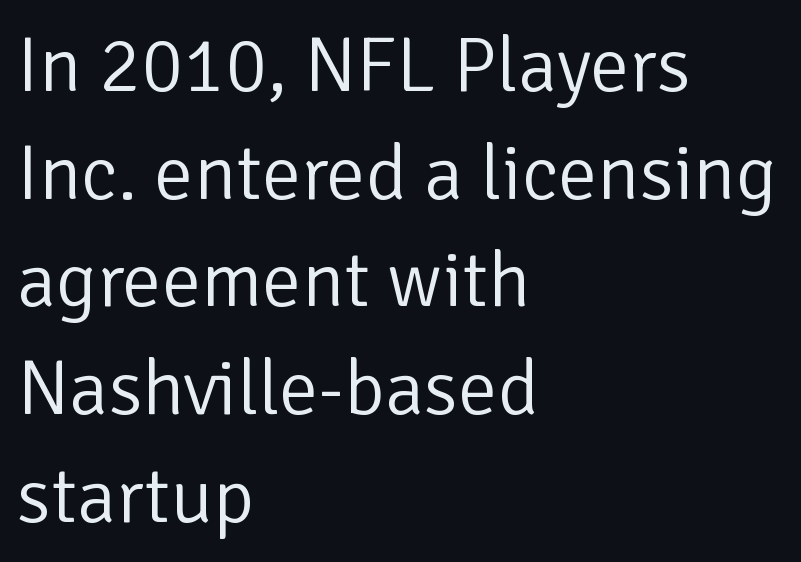
Q: Is the text bold? A: No.
Q: Is the text italic (slanted)? A: No, it is upright.
Q: Is the typeface a serif or a sans-serif typeface? A: Sans-serif.
Q: Is the text underlined? A: No.
Q: How is the paragraph aligned? A: Left-aligned.
Q: Is the spacing between letters normal or unusually wide? A: Normal.
Q: Is the spacing between lines tight, normal or loose? A: Normal.
Q: Width (condensed, normal, or wide)? A: Normal.
Q: Stroke contrast? A: Low.
Q: x-height? A: Medium.
Q: Monospaced? A: No.
